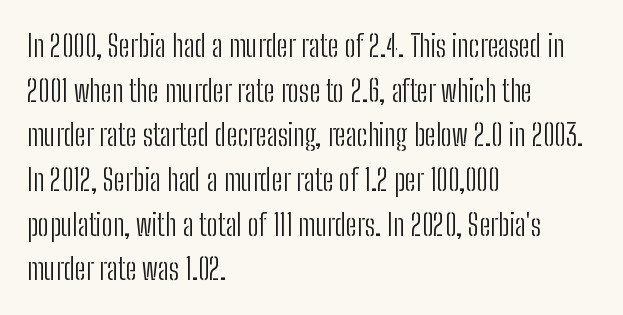
Q: Is the text bold? A: No.
Q: Is the text italic (slanted)? A: No, it is upright.
Q: Is the typeface a serif or a sans-serif typeface? A: Sans-serif.
Q: Is the text underlined? A: No.
Q: How is the paragraph aligned? A: Left-aligned.
Q: Is the spacing between letters normal or unusually wide? A: Normal.
Q: Is the spacing between lines tight, normal or loose? A: Normal.
Q: Width (condensed, normal, or wide)? A: Condensed.
Q: Stroke contrast? A: Low.
Q: x-height? A: Medium.
Q: Monospaced? A: No.
